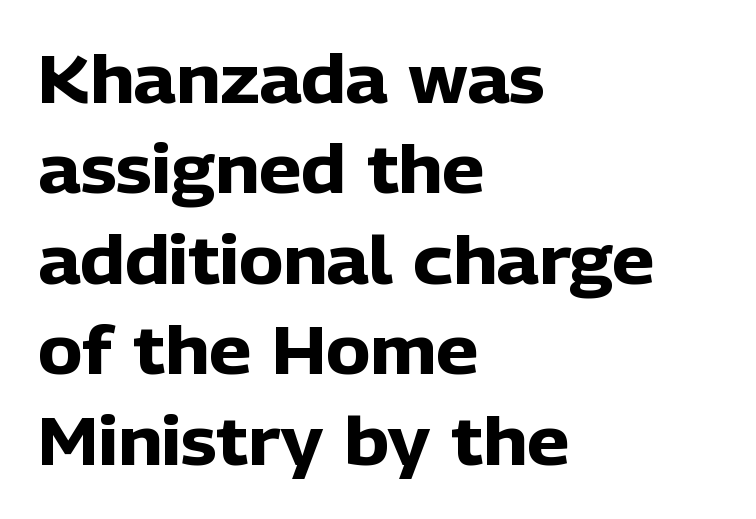
Q: Is the text bold? A: Yes.
Q: Is the text italic (slanted)? A: No, it is upright.
Q: Is the typeface a serif or a sans-serif typeface? A: Sans-serif.
Q: Is the text underlined? A: No.
Q: How is the paragraph aligned? A: Left-aligned.
Q: Is the spacing between letters normal or unusually wide? A: Normal.
Q: Is the spacing between lines tight, normal or loose? A: Normal.
Q: Width (condensed, normal, or wide)? A: Normal.
Q: Stroke contrast? A: Low.
Q: x-height? A: Medium.
Q: Monospaced? A: No.
